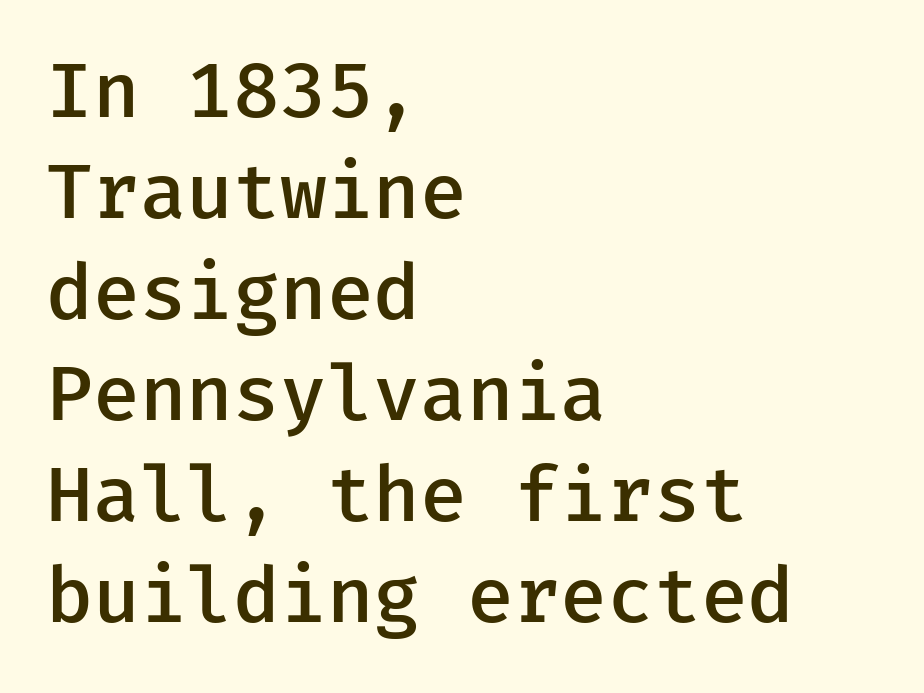
{"serif": "no", "italic": "no", "bold": "semi", "weight": "semibold", "width": "normal", "stroke_contrast": "low", "x_height": "medium", "underline": "no", "align": "left", "line_spacing": "normal", "line_spacing_ratio": 1.33, "letter_spacing": "normal", "letter_spacing_em": 0.0, "glyph_px": 76}
